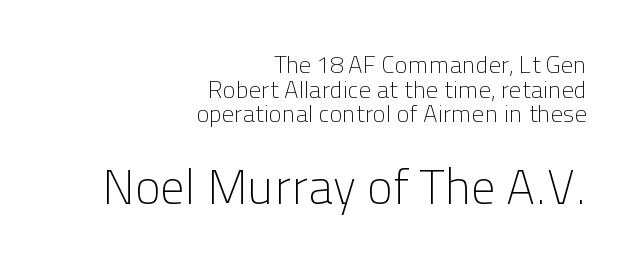
{"serif": "no", "italic": "no", "bold": "no", "weight": "light", "width": "normal", "stroke_contrast": "low", "x_height": "medium", "monospaced": "no", "underline": "no", "align": "right", "line_spacing": "tight", "line_spacing_ratio": 1.03, "letter_spacing": "normal", "letter_spacing_em": 0.0, "larger_block": "second", "size_ratio": 2.0, "glyph_px": 48}
